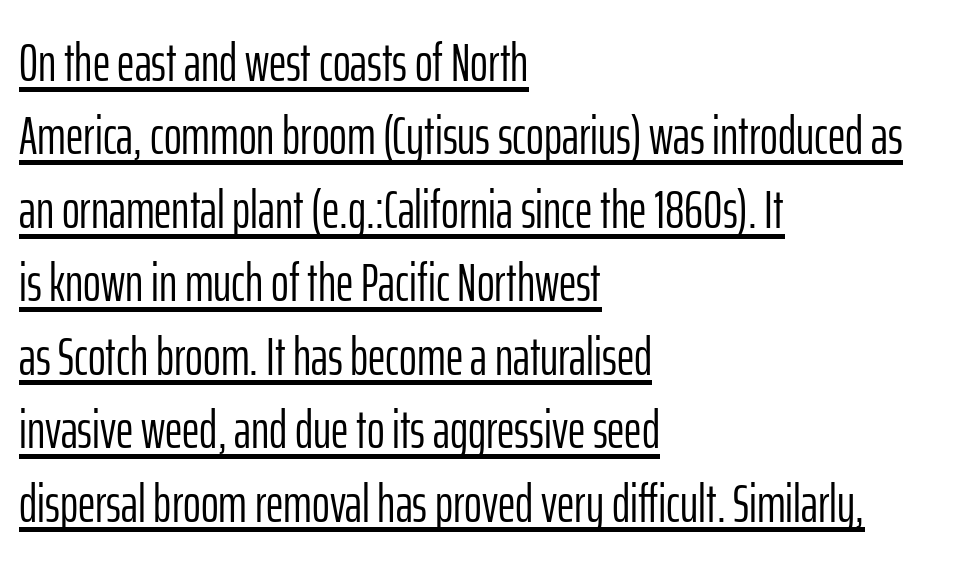
Q: Is the text bold? A: No.
Q: Is the text italic (slanted)? A: No, it is upright.
Q: Is the typeface a serif or a sans-serif typeface? A: Sans-serif.
Q: Is the text underlined? A: Yes.
Q: How is the paragraph aligned? A: Left-aligned.
Q: Is the spacing between letters normal or unusually wide? A: Normal.
Q: Is the spacing between lines tight, normal or loose? A: Normal.
Q: Width (condensed, normal, or wide)? A: Condensed.
Q: Stroke contrast? A: Low.
Q: x-height? A: Medium.
Q: Monospaced? A: No.
